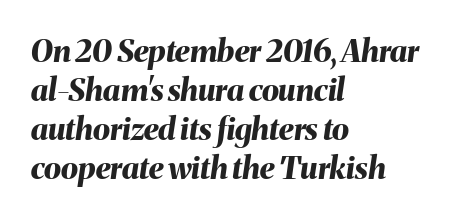
The image shows 31 px bold type, italic (leaning right); set left-aligned, normal line spacing (1.26x), normal letter spacing, not underlined; medium stroke contrast and a medium x-height.
